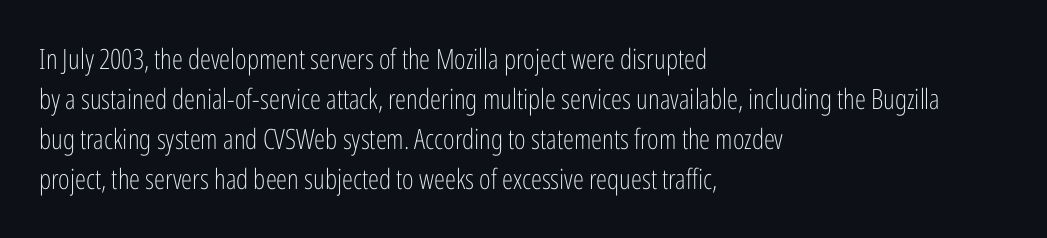
No extra ink here — the face is not bold. A typesetter would call this zero additional tracking. The specimen reads as upright at a glance. Serifs: no, the terminals of the letterforms are clean.
